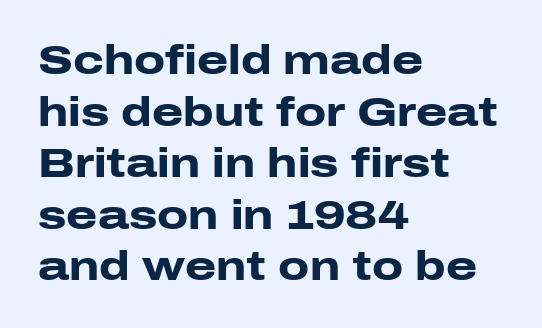
{"serif": "no", "italic": "no", "bold": "yes", "weight": "heavy", "width": "wide", "stroke_contrast": "low", "x_height": "medium", "monospaced": "no", "underline": "no", "align": "left", "line_spacing": "normal", "line_spacing_ratio": 1.29, "letter_spacing": "normal", "letter_spacing_em": 0.0, "glyph_px": 40}
